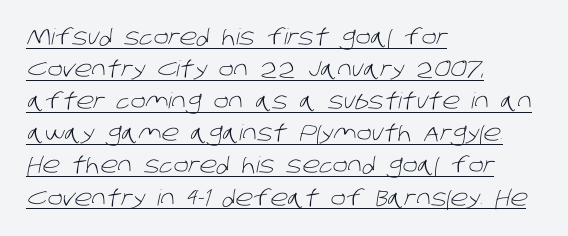
{"bold": "no", "underline": "yes", "align": "left", "line_spacing": "normal", "line_spacing_ratio": 1.46, "letter_spacing": "normal", "letter_spacing_em": 0.0, "glyph_px": 22}
